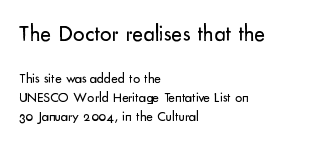
In terms of leading, this rendering sits right in the middle. Stroke mass is kept to a normal reading level or below. Vertical strokes here are truly vertical. If you drew a ruler down the left edge, every line would touch it. Quick note: underline off. You get the large type first, then a drop to smaller type.
